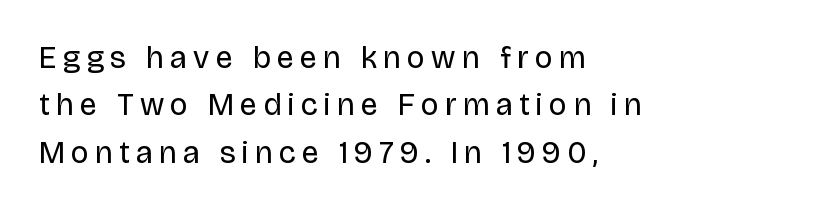
The image shows 31 px regular-weight sans-serif type, upright; set left-aligned, normal line spacing (1.53x), unusually wide letter spacing (+0.21 em), not underlined; low stroke contrast and a large x-height.
